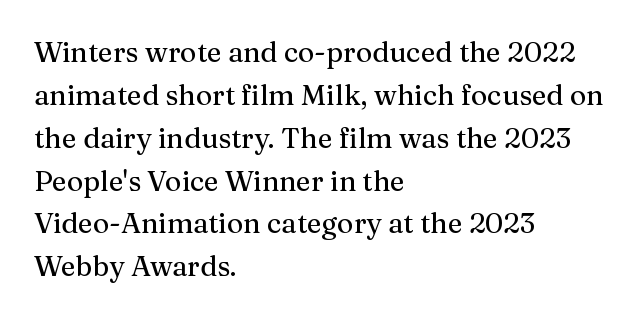
Q: Is the text italic (slanted)? A: No, it is upright.
Q: Is the typeface a serif or a sans-serif typeface? A: Serif.
Q: Is the text underlined? A: No.
Q: How is the paragraph aligned? A: Left-aligned.
Q: Is the spacing between letters normal or unusually wide? A: Normal.
Q: Is the spacing between lines tight, normal or loose? A: Normal.
Q: Width (condensed, normal, or wide)? A: Normal.
Q: Stroke contrast? A: Medium.
Q: x-height? A: Medium.
Q: Monospaced? A: No.
